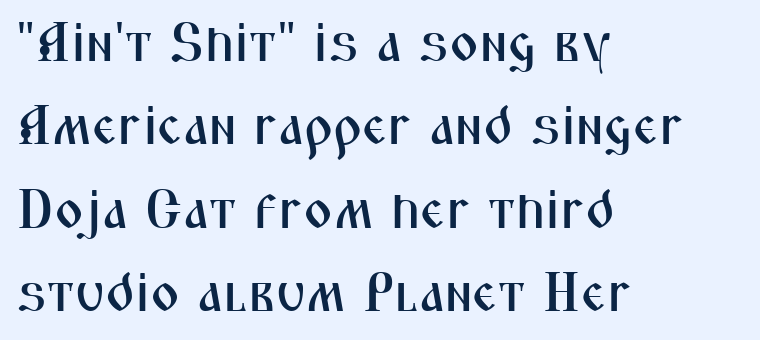
Q: Is the text italic (slanted)? A: No, it is upright.
Q: Is the typeface a serif or a sans-serif typeface? A: Sans-serif.
Q: Is the text underlined? A: No.
Q: How is the paragraph aligned? A: Left-aligned.
Q: Is the spacing between letters normal or unusually wide? A: Normal.
Q: Is the spacing between lines tight, normal or loose? A: Normal.
Q: Width (condensed, normal, or wide)? A: Condensed.
Q: Stroke contrast? A: Medium.
Q: x-height? A: Medium.
Q: Monospaced? A: No.
